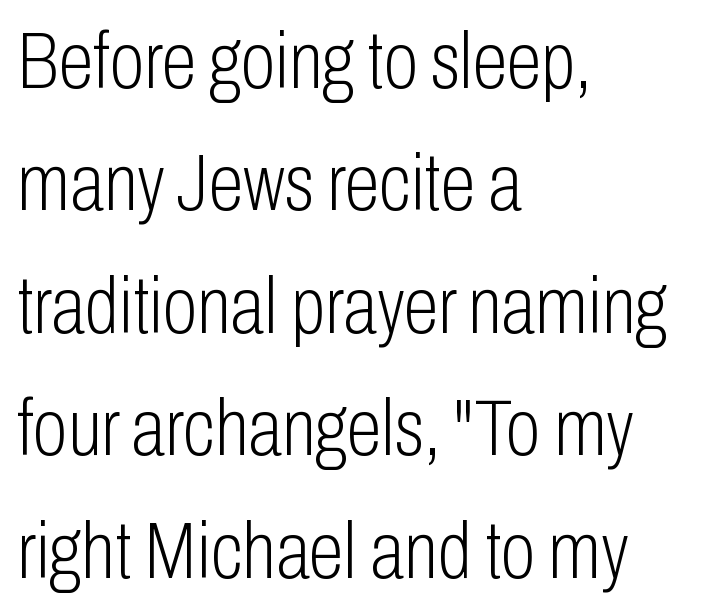
The image shows 80 px light, condensed sans-serif type, upright; set left-aligned, normal line spacing (1.53x), normal letter spacing, not underlined; low stroke contrast and a medium x-height.
